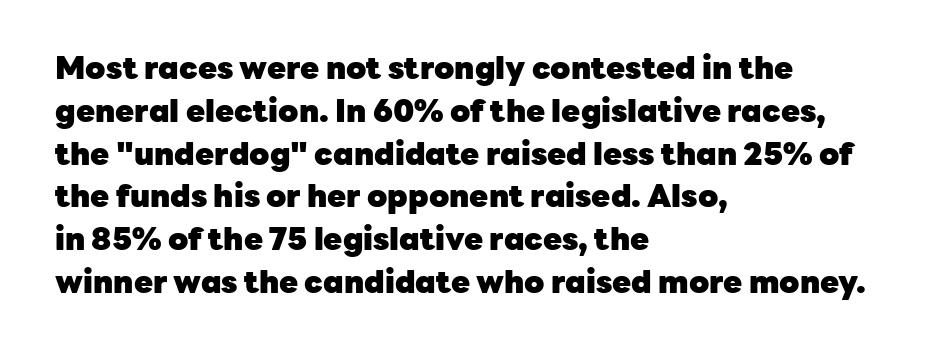
Designer's note — italics off, roman on. Here the designer chose a conventional face with non-uniform glyph widths. Stroke thickness is high; the sample reads as a true bold. Every row of glyphs begins at an identical x-position on the left. The specimen omits any rule beneath the text block's lines.
